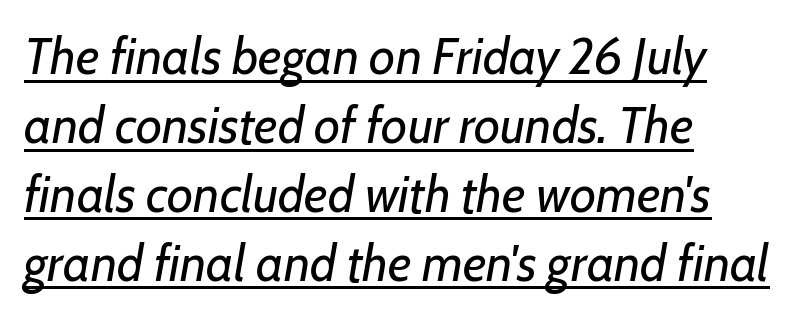
{"italic": "yes", "lean": "right", "slant_degrees": 7, "bold": "no", "weight": "regular", "width": "normal", "stroke_contrast": "low", "x_height": "medium", "monospaced": "no", "underline": "yes", "align": "left", "line_spacing": "normal", "line_spacing_ratio": 1.35, "letter_spacing": "normal", "letter_spacing_em": 0.0, "glyph_px": 51}
